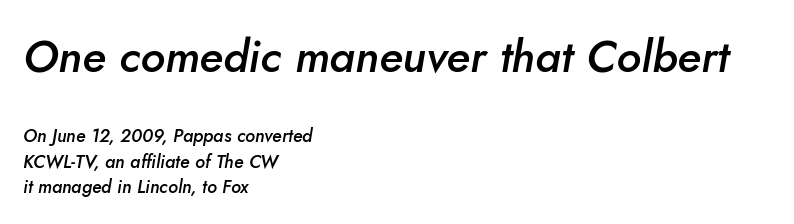
Q: Is the text bold? A: Semi-bold.
Q: Is the text italic (slanted)? A: Yes, it leans right by about 10 degrees.
Q: Is the text underlined? A: No.
Q: How is the paragraph aligned? A: Left-aligned.
Q: Is the spacing between letters normal or unusually wide? A: Normal.
Q: Is the spacing between lines tight, normal or loose? A: Normal.
Q: Which block of text is set in a larger size, the first (top) or the second (bottom)? A: The first (top) one.
Q: Width (condensed, normal, or wide)? A: Normal.
Q: Stroke contrast? A: Low.
Q: x-height? A: Small.
Q: Monospaced? A: No.
